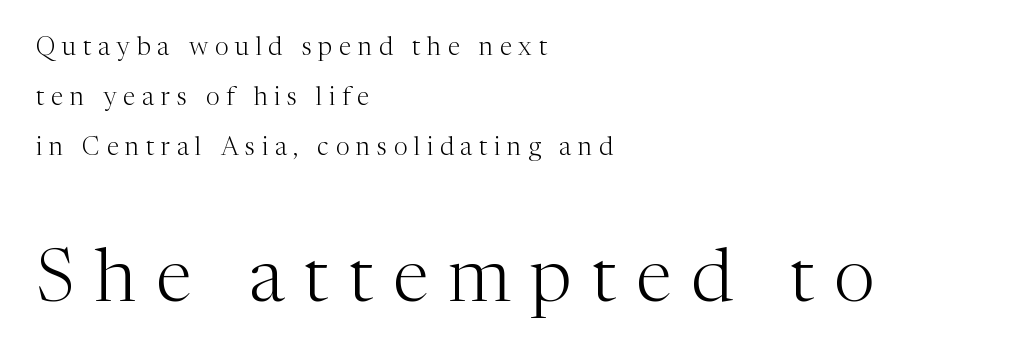
Honestly, the letter spacing is so wide it's the main thing you notice. Is this a fixed-width face? No — the glyphs have proportional, varying widths. The designer dialed line spacing up above the default. The passage shown is not bold in any degree. In CSS terms this would be text-align: left. The characters display serif detailing at their extremities.
